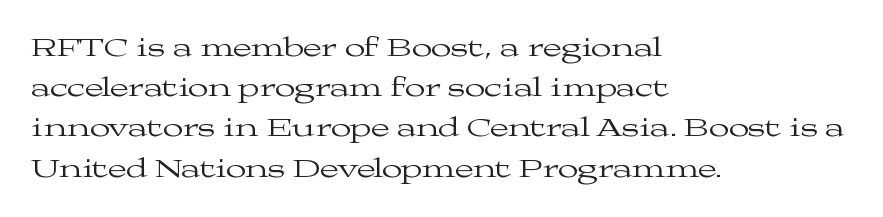
Q: Is the text bold? A: No.
Q: Is the text italic (slanted)? A: No, it is upright.
Q: Is the text underlined? A: No.
Q: How is the paragraph aligned? A: Left-aligned.
Q: Is the spacing between letters normal or unusually wide? A: Normal.
Q: Is the spacing between lines tight, normal or loose? A: Normal.
